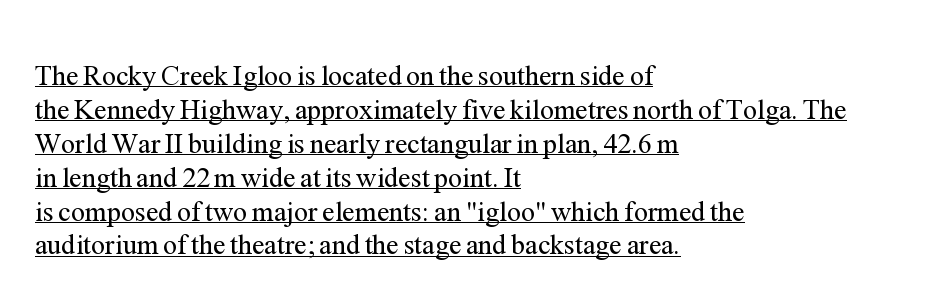
This sample uses an upright cut, with every glyph sitting square on the baseline. To sum up the face: it has serifs. Stroke thickness stays within the range of a standard reading face or lighter. Each letter keeps its own natural width here, so spacing adapts to shape. What stands out about the letter spacing? Nothing — it is the standard amount. These lines stack with their left ends in a neat column.
